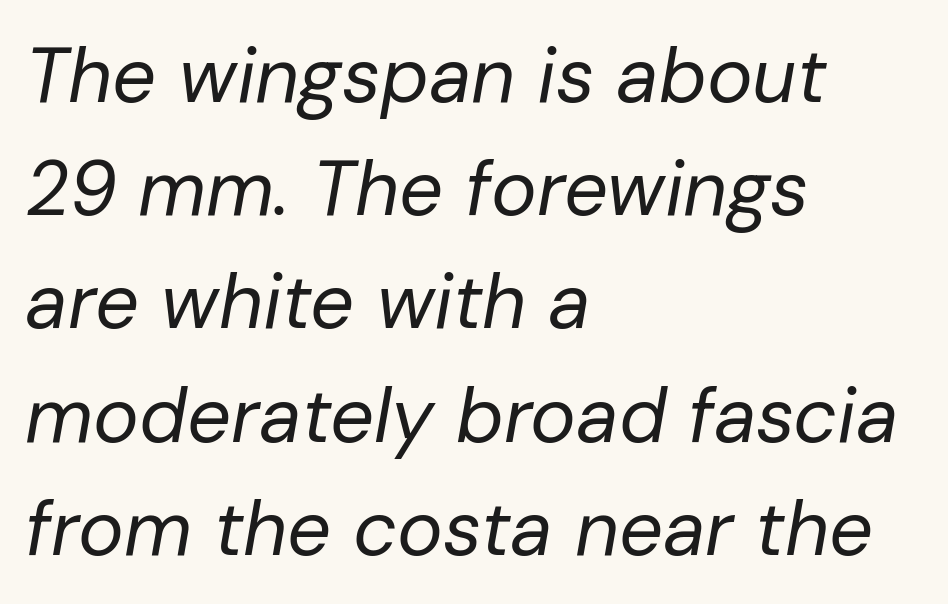
The image shows 77 px regular-weight type, italic (leaning right); set left-aligned, normal line spacing (1.47x), normal letter spacing, not underlined; low stroke contrast and a medium x-height.
